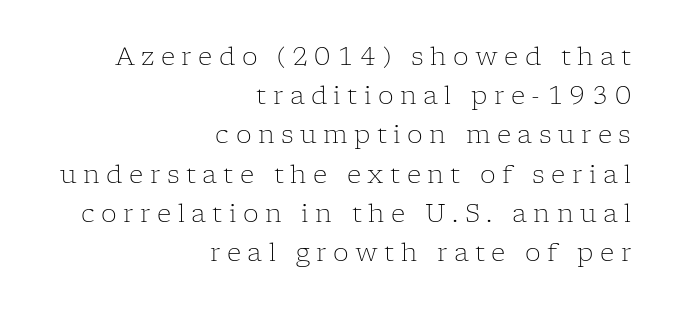
This is the regular roman posture of the typeface. A typesetter would call this leading conventional body-copy spacing. A typesetter would call this heavily tracked-out type. Heft: none added — not bold. Descenders are the only things crossing below the line. Leftover space on each line is placed entirely before the opening word.
